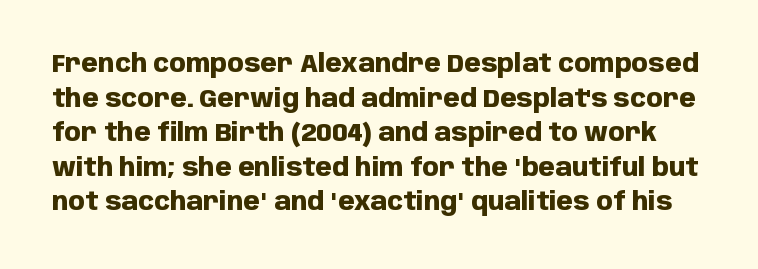
In terms of leading, this rendering sits right in the middle. These lines keep a tight, regular rhythm from letter to letter. The words here are not underlined. The passage shown is emphatically bold. Is there any slant? The stems are plumb.
